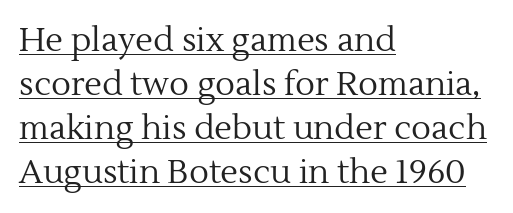
Q: Is the text bold? A: No.
Q: Is the text italic (slanted)? A: No, it is upright.
Q: Is the typeface a serif or a sans-serif typeface? A: Serif.
Q: Is the text underlined? A: Yes.
Q: How is the paragraph aligned? A: Left-aligned.
Q: Is the spacing between letters normal or unusually wide? A: Normal.
Q: Is the spacing between lines tight, normal or loose? A: Normal.
Q: Width (condensed, normal, or wide)? A: Normal.
Q: x-height? A: Medium.
Q: Monospaced? A: No.
